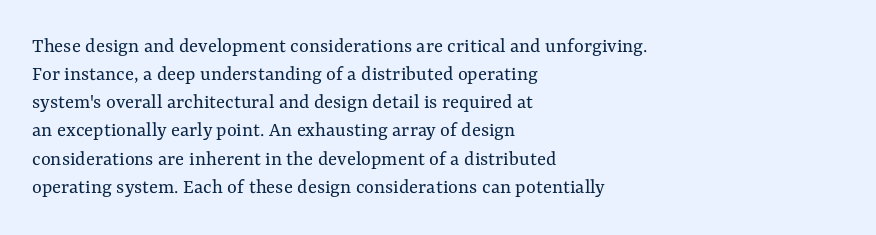
Q: Is the text bold? A: No.
Q: Is the text italic (slanted)? A: No, it is upright.
Q: Is the text underlined? A: No.
Q: How is the paragraph aligned? A: Left-aligned.
Q: Is the spacing between letters normal or unusually wide? A: Normal.
Q: Is the spacing between lines tight, normal or loose? A: Normal.
